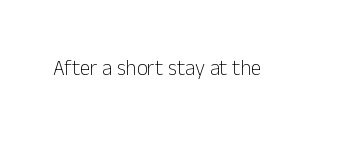
{"italic": "no", "bold": "no", "underline": "no", "letter_spacing": "normal", "letter_spacing_em": 0.0, "glyph_px": 21}
